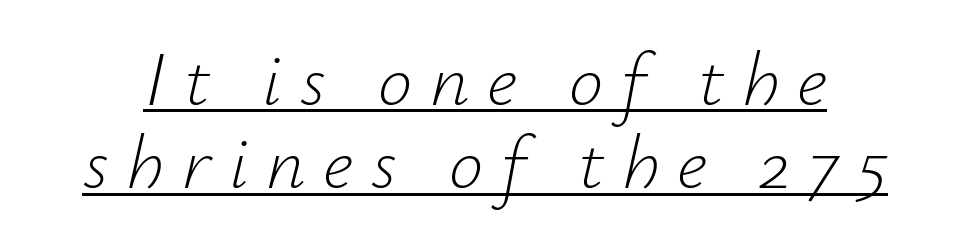
{"italic": "yes", "lean": "right", "slant_degrees": 12, "bold": "no", "weight": "light", "width": "normal", "stroke_contrast": "low", "x_height": "small", "monospaced": "no", "underline": "yes", "line_spacing": "tight", "line_spacing_ratio": 1.08, "letter_spacing": "wide", "letter_spacing_em": 0.23, "glyph_px": 77}
